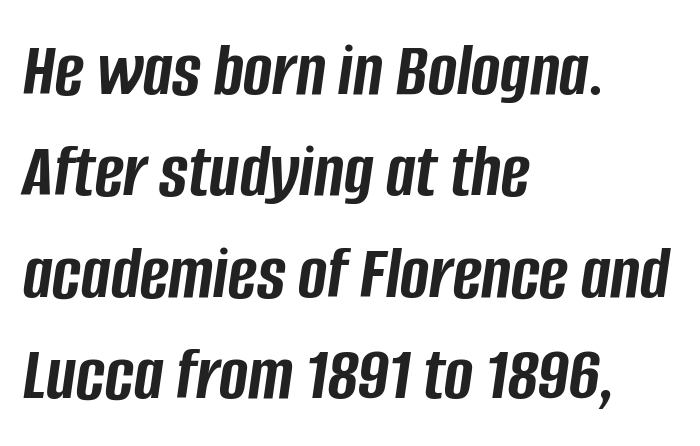
Honestly, the letter spacing is just normal — you wouldn't notice it. Think of a printed novel: that variable character pitch is what you see here. The text carries the slant typical of an italic or oblique font. Successive baselines arrive at the customary interval. Each line starts at the same left margin while the right side varies.
